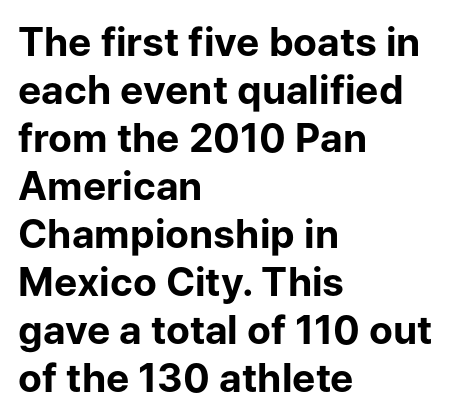
{"serif": "no", "italic": "no", "bold": "yes", "weight": "bold", "width": "normal", "stroke_contrast": "low", "x_height": "medium", "monospaced": "no", "underline": "no", "align": "left", "line_spacing_ratio": 1.23, "letter_spacing": "normal", "letter_spacing_em": 0.0, "glyph_px": 39}
